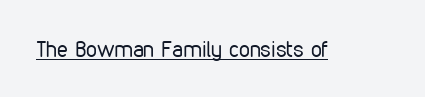
The image shows 22 px text type, upright; set normal letter spacing, underlined.
